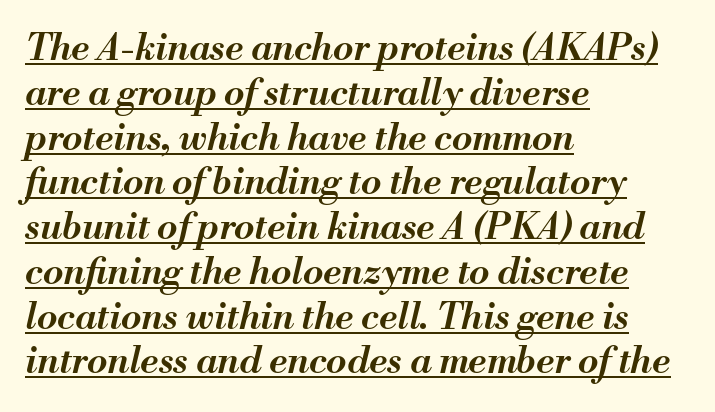
{"italic": "yes", "lean": "right", "slant_degrees": 13, "bold": "semi", "weight": "semibold", "width": "normal", "stroke_contrast": "medium", "x_height": "small", "monospaced": "no", "underline": "yes", "align": "left", "line_spacing_ratio": 1.21, "letter_spacing": "normal", "letter_spacing_em": 0.0, "glyph_px": 37}
